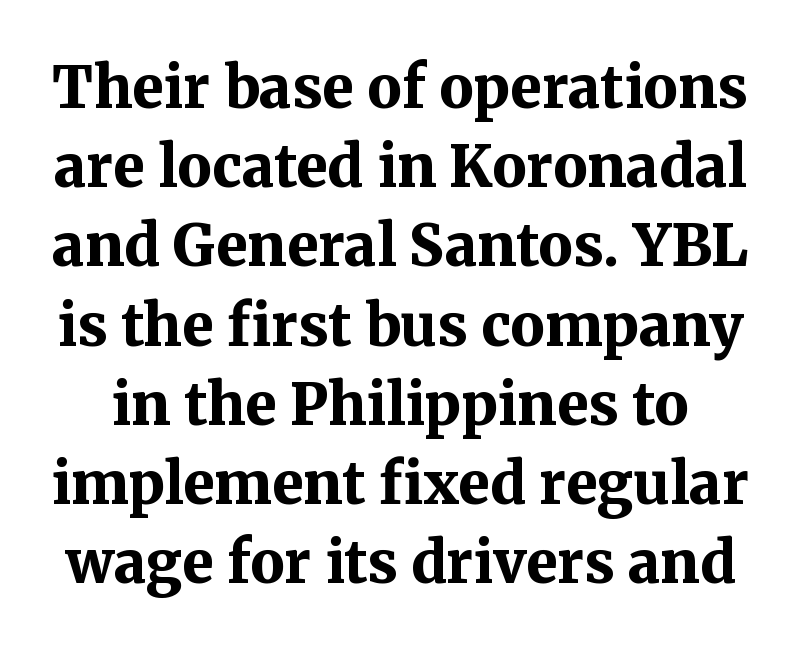
Q: Is the text bold? A: Yes.
Q: Is the text italic (slanted)? A: No, it is upright.
Q: Is the typeface a serif or a sans-serif typeface? A: Serif.
Q: Is the text underlined? A: No.
Q: Is the spacing between letters normal or unusually wide? A: Normal.
Q: Is the spacing between lines tight, normal or loose? A: Normal.
Q: Width (condensed, normal, or wide)? A: Normal.
Q: Stroke contrast? A: Medium.
Q: x-height? A: Medium.
Q: Monospaced? A: No.
